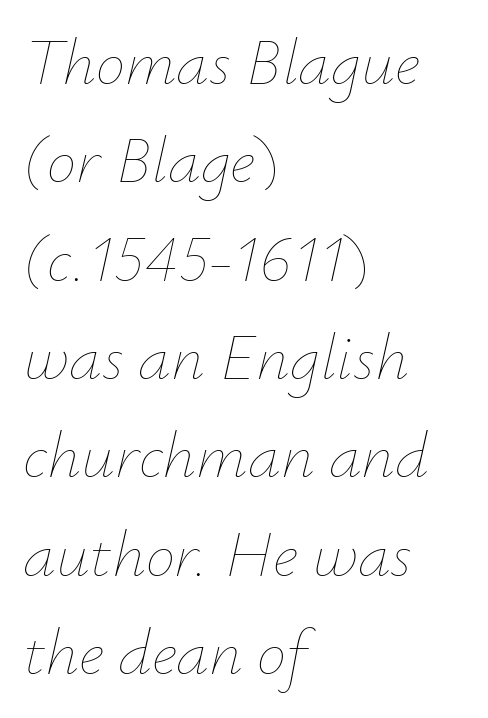
{"italic": "yes", "lean": "right", "slant_degrees": 12, "bold": "no", "weight": "thin", "width": "normal", "stroke_contrast": "low", "x_height": "small", "monospaced": "no", "underline": "no", "align": "left", "line_spacing": "normal", "line_spacing_ratio": 1.49, "letter_spacing": "normal", "letter_spacing_em": 0.0, "glyph_px": 66}
